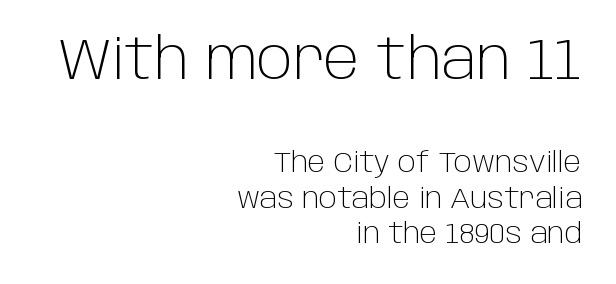
{"serif": "no", "italic": "no", "bold": "no", "weight": "light", "width": "normal", "stroke_contrast": "low", "x_height": "large", "monospaced": "no", "underline": "no", "align": "right", "line_spacing": "normal", "line_spacing_ratio": 1.26, "letter_spacing": "normal", "letter_spacing_em": 0.0, "larger_block": "first", "size_ratio": 2.0, "glyph_px": 56}
